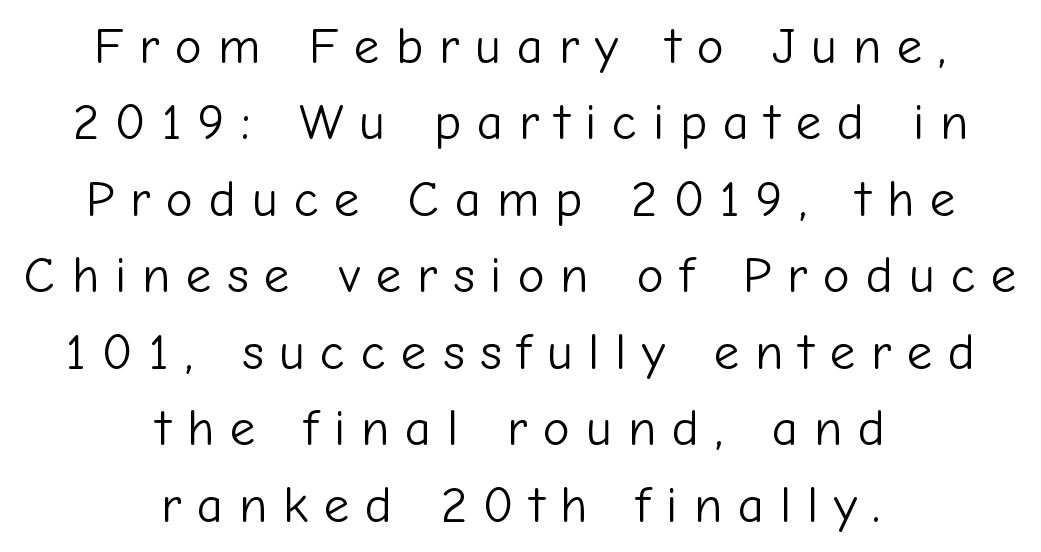
{"serif": "no", "italic": "no", "bold": "no", "weight": "light", "width": "normal", "stroke_contrast": "low", "x_height": "medium", "monospaced": "no", "underline": "no", "align": "center", "line_spacing": "normal", "line_spacing_ratio": 1.5, "letter_spacing": "wide", "letter_spacing_em": 0.31, "glyph_px": 51}
